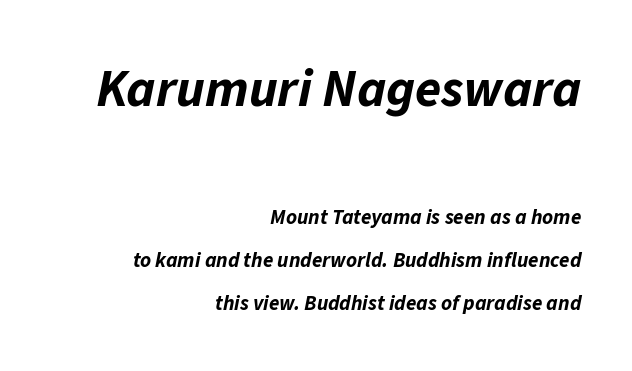
The image shows 53 px bold type, italic (leaning right); set right-aligned, loose line spacing (2.05x), normal letter spacing, not underlined; the first (top) block is 2.52x larger; low stroke contrast and a medium x-height.
